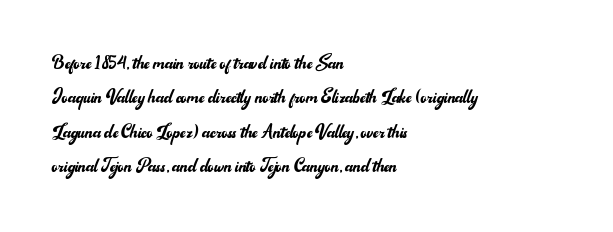
{"bold": "no", "underline": "no", "align": "left", "line_spacing": "normal", "line_spacing_ratio": 1.5, "letter_spacing": "normal", "letter_spacing_em": 0.0, "glyph_px": 23}
